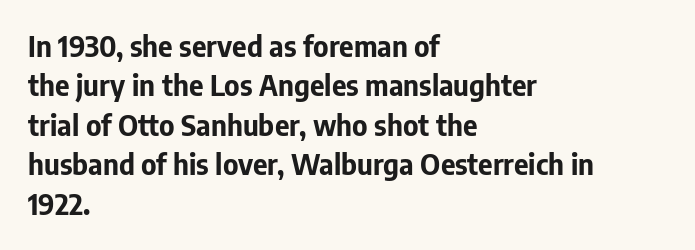
Typeset ragged right — the left edge is the straight one. Look at the stroke-to-counter ratio: heavy, a bold. A sans-serif font was chosen for this passage. Default kerning and tracking; the words read as compact shapes. Words float on clear page, feet unadorned.
